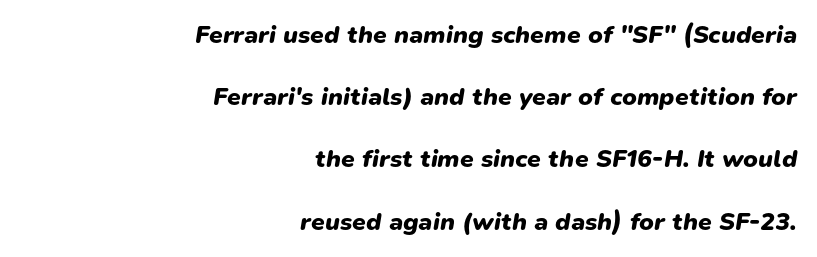
The image shows 25 px bold type, italic (leaning right); set right-aligned, loose line spacing (2.49x), normal letter spacing, not underlined.
